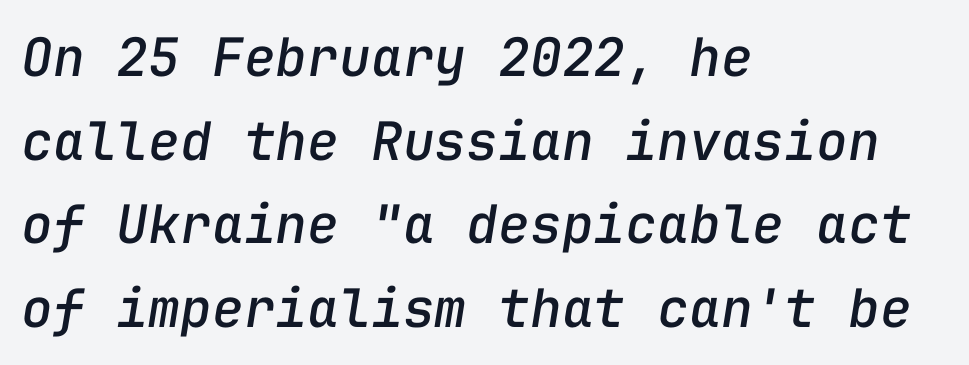
{"italic": "yes", "lean": "right", "slant_degrees": 9, "width": "normal", "stroke_contrast": "low", "x_height": "medium", "monospaced": "yes", "underline": "no", "align": "left", "line_spacing": "normal", "line_spacing_ratio": 1.58, "letter_spacing": "normal", "letter_spacing_em": 0.0, "glyph_px": 53}
